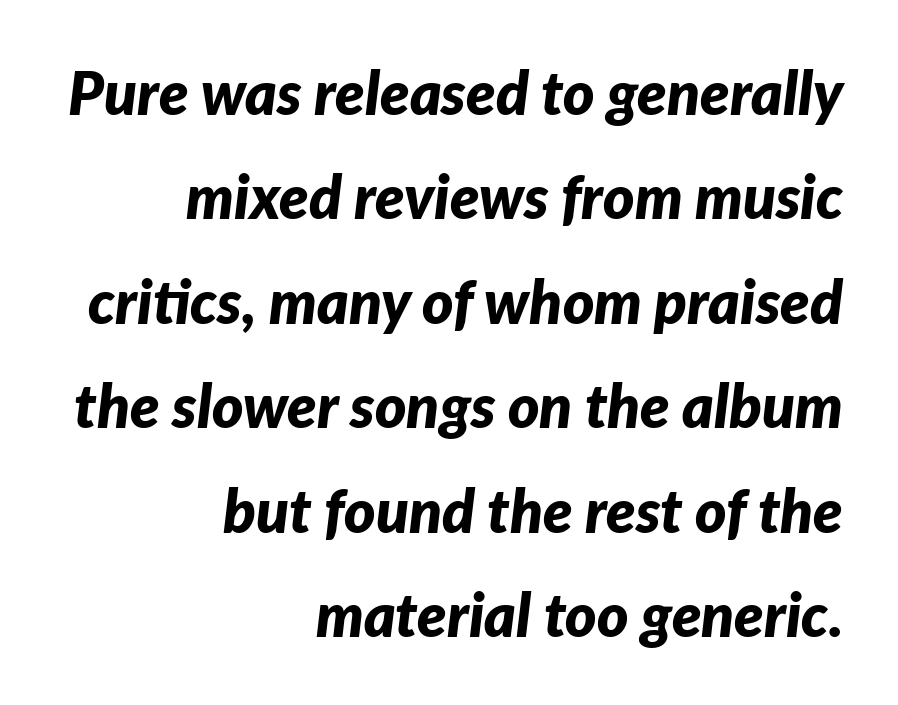
The image shows 60 px bold type, italic (leaning right); set right-aligned, line spacing 1.74x, normal letter spacing, not underlined; low stroke contrast and a medium x-height.
